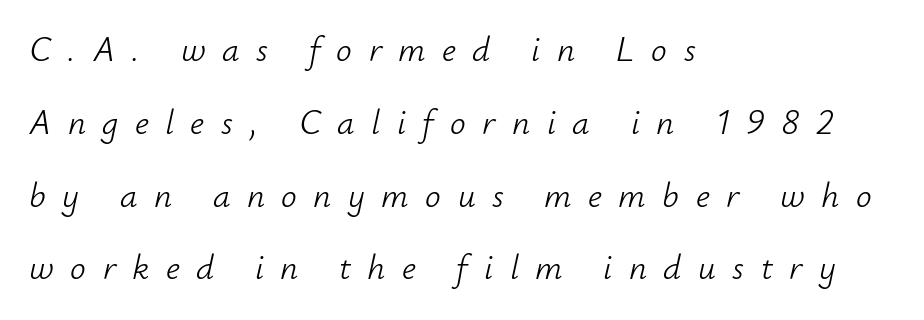
The image shows 35 px light type, italic (leaning right); set left-aligned, loose line spacing (2.08x), unusually wide letter spacing (+0.47 em), not underlined; low stroke contrast and a small x-height.
